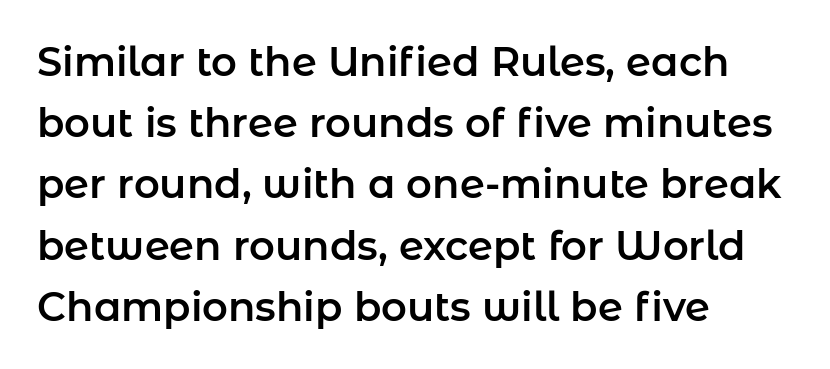
{"serif": "no", "italic": "no", "width": "normal", "stroke_contrast": "low", "x_height": "medium", "monospaced": "no", "underline": "no", "align": "left", "line_spacing": "normal", "line_spacing_ratio": 1.53, "letter_spacing": "normal", "letter_spacing_em": 0.0, "glyph_px": 40}
